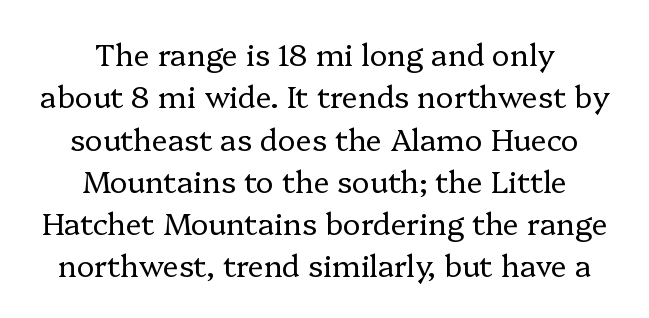
The image shows 30 px regular-weight serif type, upright; set centered, normal line spacing (1.41x), normal letter spacing, not underlined; low stroke contrast and a medium x-height.
